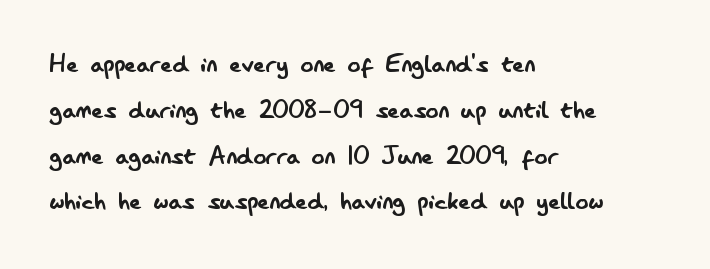
Letter spacing: default. The rows are spaced the way most documents space them. This sample has the flowing, uneven cadence of proportional lettering. Unlike italic type, these characters show no tilt at all.
